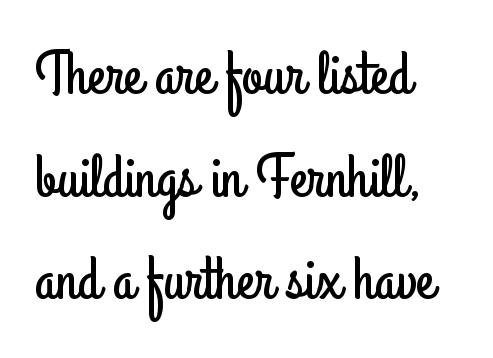
Q: Is the typeface a serif or a sans-serif typeface? A: Sans-serif.
Q: Is the text underlined? A: No.
Q: How is the paragraph aligned? A: Left-aligned.
Q: Is the spacing between letters normal or unusually wide? A: Normal.
Q: Width (condensed, normal, or wide)? A: Condensed.
Q: Stroke contrast? A: Low.
Q: x-height? A: Small.
Q: Monospaced? A: No.
